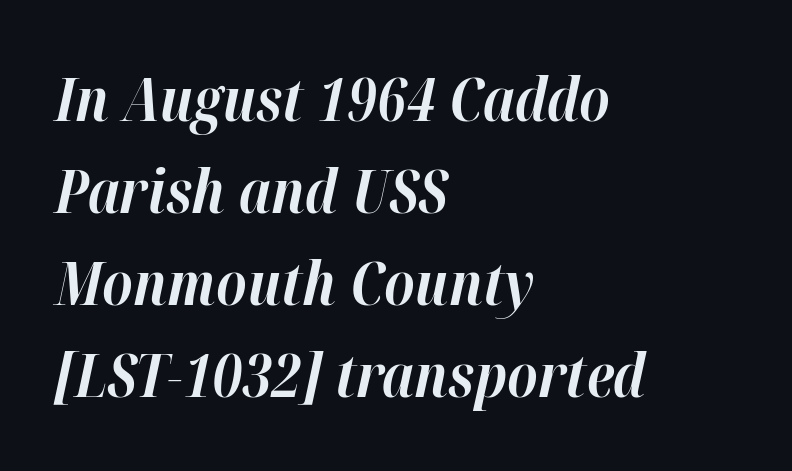
{"italic": "yes", "lean": "right", "slant_degrees": 12, "bold": "yes", "weight": "bold", "width": "normal", "stroke_contrast": "high", "x_height": "medium", "monospaced": "no", "underline": "no", "align": "left", "line_spacing": "normal", "line_spacing_ratio": 1.51, "letter_spacing": "normal", "letter_spacing_em": 0.0, "glyph_px": 61}
